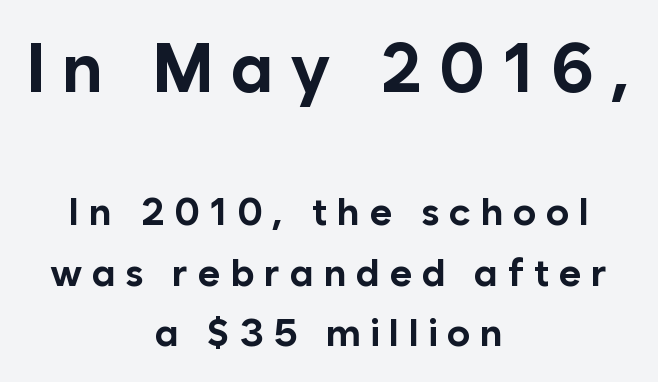
Large over small — that's the arrangement of the two blocks here. A sans-serif font was chosen for this passage. Proportional: the letters do not fall into vertical columns. The characters look thick and weighty, a clear bold. These lines have a slow, spaced-out rhythm from letter to letter.
